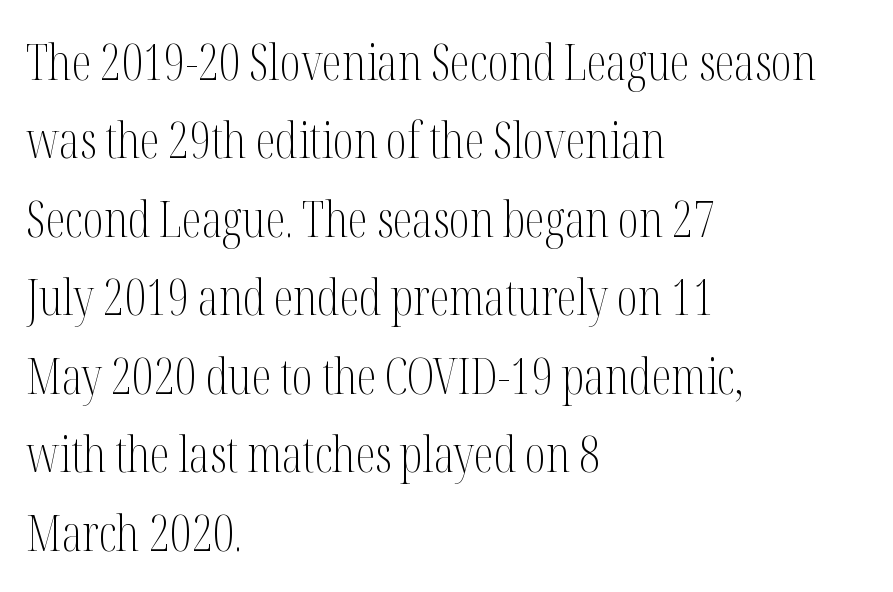
{"serif": "yes", "italic": "no", "bold": "no", "weight": "light", "width": "condensed", "stroke_contrast": "medium", "x_height": "medium", "monospaced": "no", "underline": "no", "align": "left", "line_spacing": "normal", "line_spacing_ratio": 1.57, "letter_spacing": "normal", "letter_spacing_em": 0.0, "glyph_px": 50}
